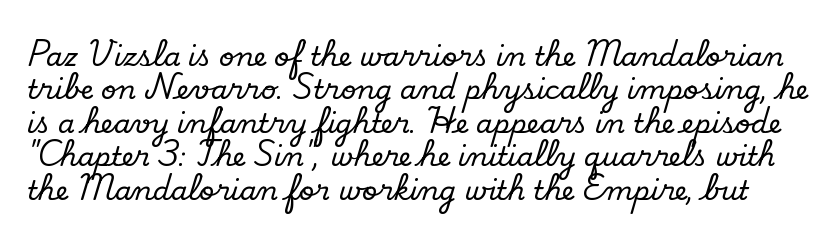
Just letters on the line, the space beneath them empty. Words appear dense and cohesive because spacing is normal.
